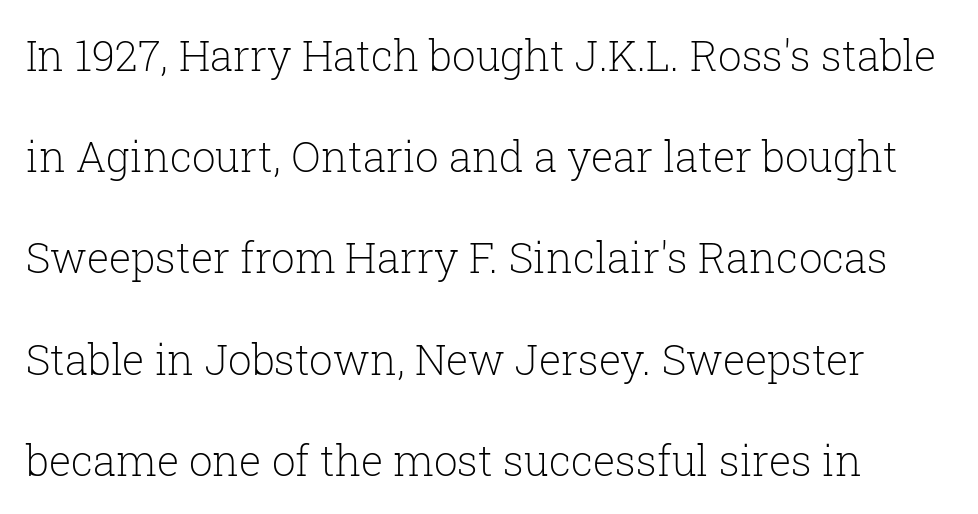
Is there much room between lines? Yes — plenty of vertical air separates them. Does extra space separate the letters? No, they use regular spacing. In terms of posture, this sample is upright. The letters look calm and open, with moderate or lighter stems. Here the designer chose a conventional face with non-uniform glyph widths.
